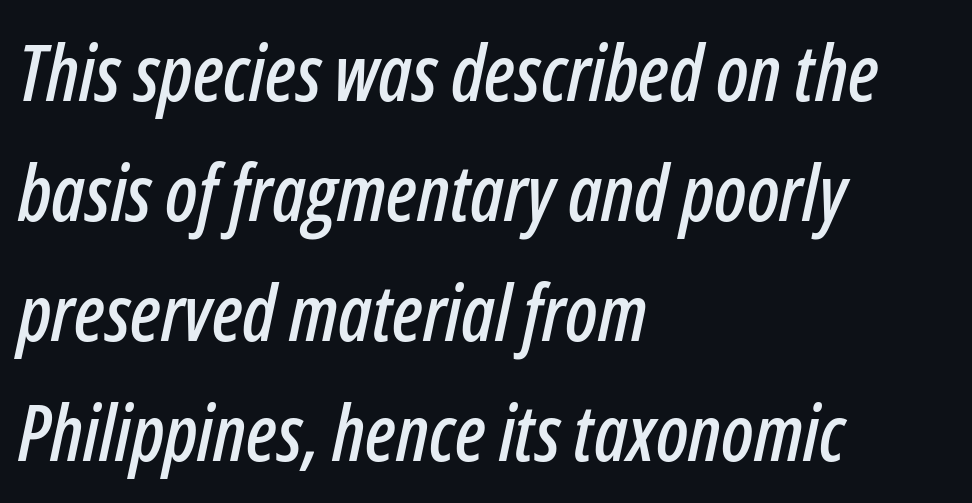
Q: Is the text italic (slanted)? A: Yes, it leans right by about 12 degrees.
Q: Is the text underlined? A: No.
Q: How is the paragraph aligned? A: Left-aligned.
Q: Is the spacing between letters normal or unusually wide? A: Normal.
Q: Is the spacing between lines tight, normal or loose? A: Normal.
Q: Width (condensed, normal, or wide)? A: Condensed.
Q: Stroke contrast? A: Low.
Q: x-height? A: Medium.
Q: Monospaced? A: No.
